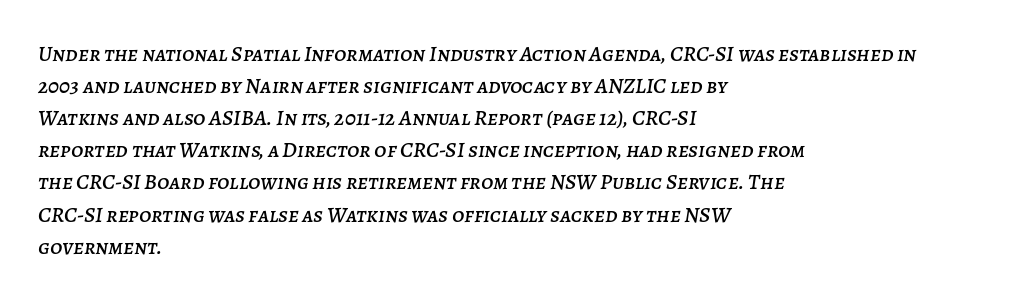
The image shows 22 px text type, italic (leaning right); set left-aligned, normal line spacing (1.46x), normal letter spacing, not underlined.
